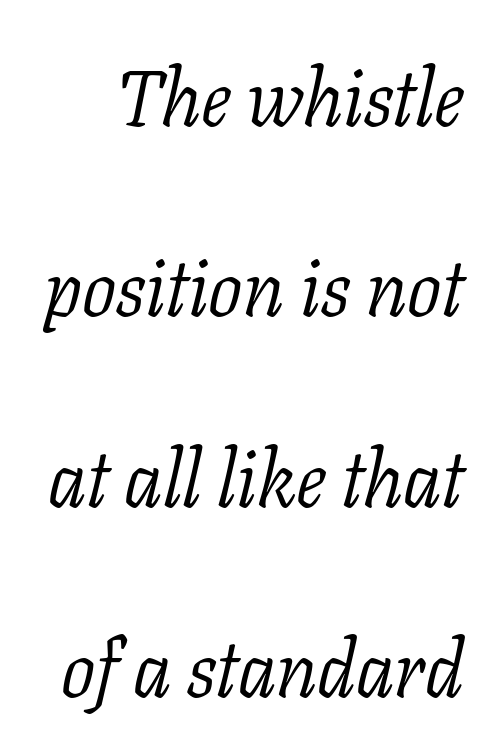
Q: Is the text bold? A: No.
Q: Is the text italic (slanted)? A: Yes, it leans right by about 11 degrees.
Q: Is the typeface a serif or a sans-serif typeface? A: Serif.
Q: Is the text underlined? A: No.
Q: Is the spacing between letters normal or unusually wide? A: Normal.
Q: Is the spacing between lines tight, normal or loose? A: Loose.
Q: Width (condensed, normal, or wide)? A: Normal.
Q: Stroke contrast? A: Low.
Q: x-height? A: Medium.
Q: Monospaced? A: No.
